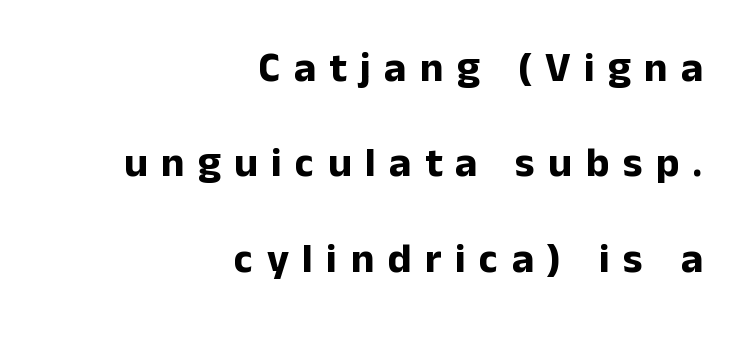
The image shows 42 px bold sans-serif type, upright; set right-aligned, loose line spacing (2.27x), unusually wide letter spacing (+0.32 em), not underlined; low stroke contrast and a medium x-height.
